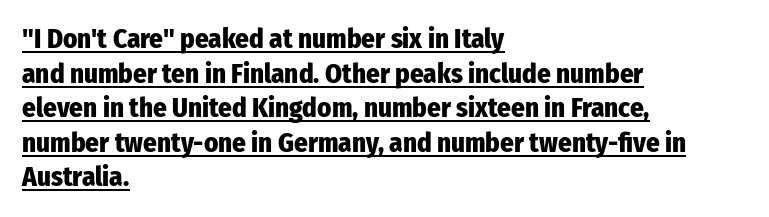
Q: Is the text bold? A: Yes.
Q: Is the text italic (slanted)? A: No, it is upright.
Q: Is the text underlined? A: Yes.
Q: How is the paragraph aligned? A: Left-aligned.
Q: Is the spacing between letters normal or unusually wide? A: Normal.
Q: Is the spacing between lines tight, normal or loose? A: Normal.
